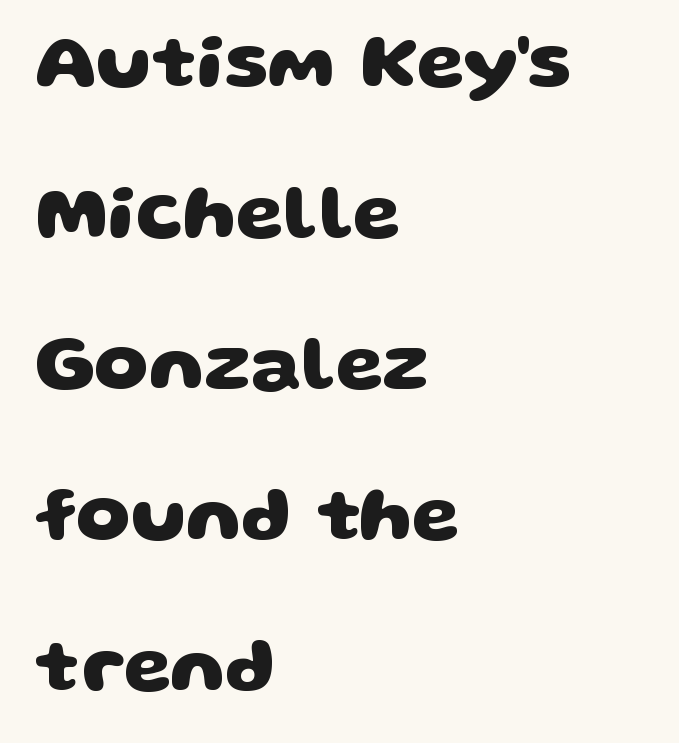
The image shows 77 px heavy, wide sans-serif type; set left-aligned, loose line spacing (1.96x), normal letter spacing, not underlined; low stroke contrast and a large x-height.
